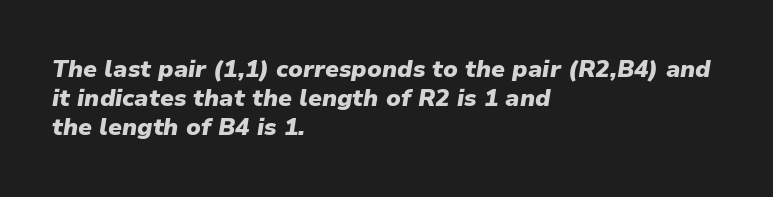
Layout note: lines flush left. These words are printed bold, with thick strokes throughout. Nobody drew a line under any word here. What stands out about the letter spacing? Nothing — it is the standard amount.
